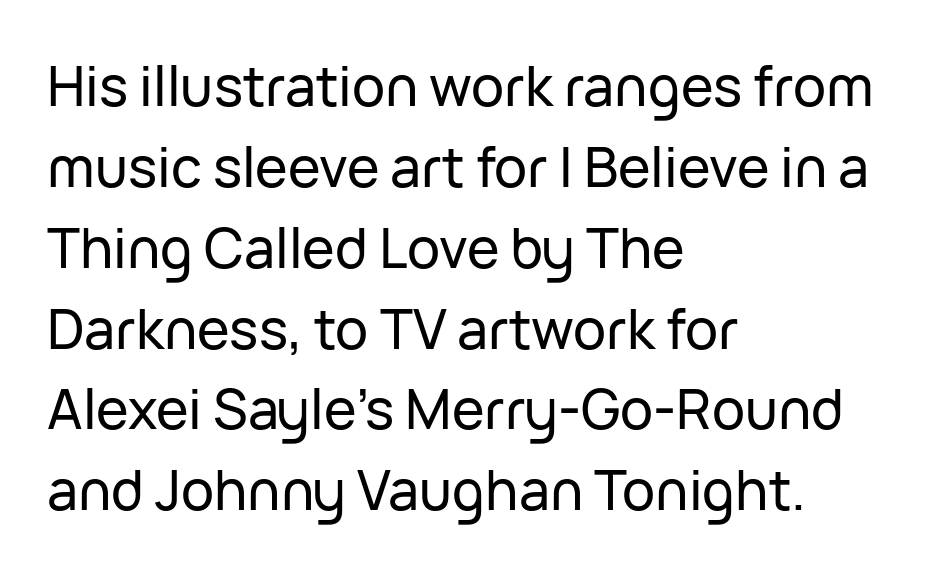
The image shows 55 px sans-serif type, upright; set left-aligned, normal line spacing (1.47x), normal letter spacing, not underlined; low stroke contrast and a medium x-height.
